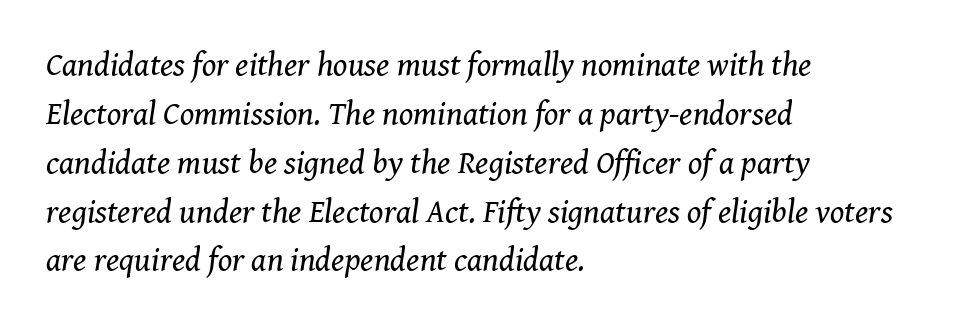
Typeset ragged right — the left edge is the straight one. Looks like regular typesetting: each glyph gets only the width it needs. Horizontal bands of white between lines are of average thickness. The whole block is typeset with a tilt. Check under the words: just untouched page.
